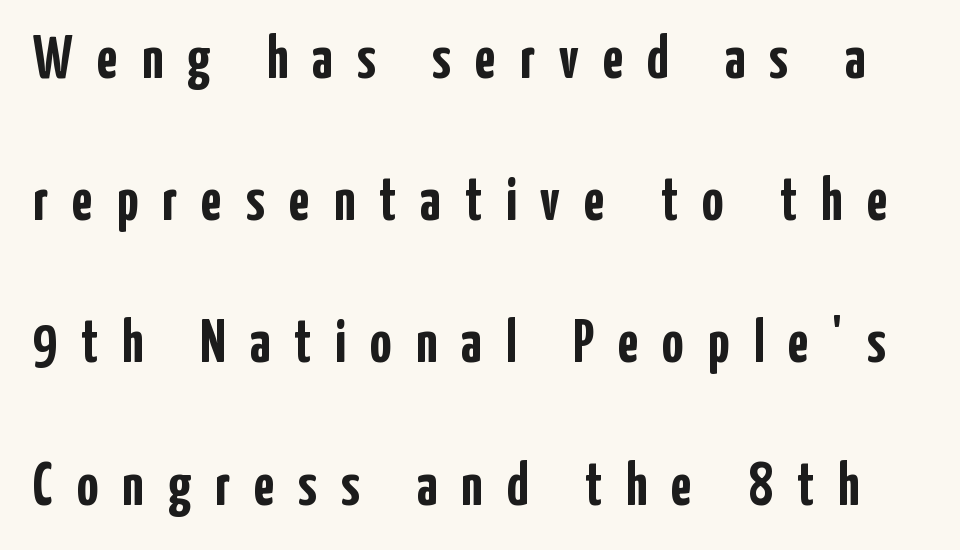
A full-strength bold gives these letters their thick strokes. Clear beneath every line of the passage. This is the regular roman posture of the typeface. The type family on display is of the sans-serif kind. Compared with typical body copy, the letter spacing here is much looser. The line-height multiplier appears high, well above default.
